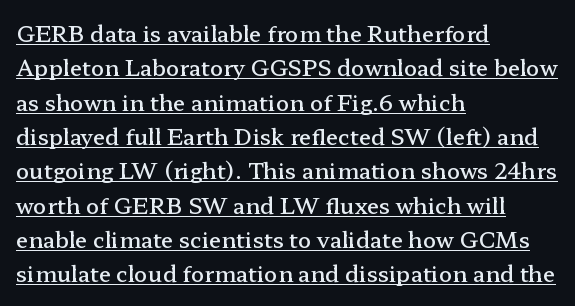
{"italic": "no", "bold": "semi", "underline": "yes", "align": "left", "line_spacing": "normal", "line_spacing_ratio": 1.56, "letter_spacing": "normal", "letter_spacing_em": 0.0, "glyph_px": 22}
